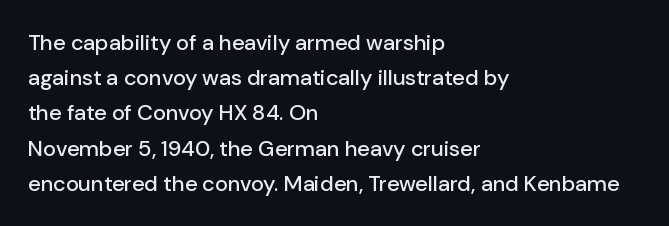
The face used here is rendered with its standard letterfit. A bare baseline throughout the passage. The compositor pushed each line to the left boundary. Regarding leading, the lines here are spaced in the standard way.
